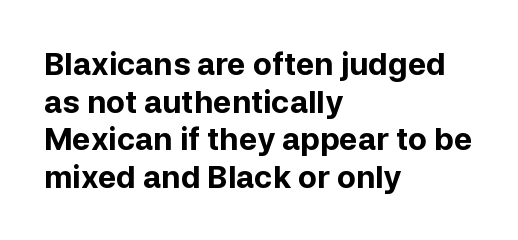
The rendering uses natural spacing where letterforms have individual widths. The lettering stays uniformly vertical, giving the passage a roman look. These lines stack with their left ends in a neat column. Letterform terminals end flat and unadorned throughout the passage. Pretty heavy lettering here — definitely bold. The string is rendered with underlining switched off.
